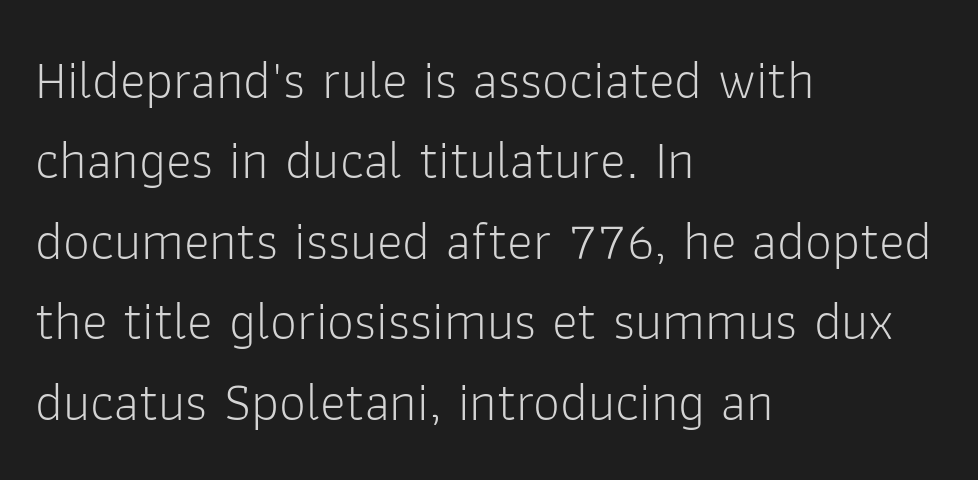
Unlike a traditional serif, this face leaves its strokes unadorned. One-word summary of the alignment: left. The passage shown stacks its lines at a standard gap. The cut favours lightness, reaching ordinary text weight at its darkest. Look at the tracking — it's just the regular setting, nothing added.
